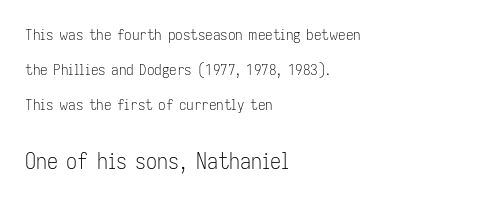
Q: Is the text bold? A: No.
Q: Is the text italic (slanted)? A: No, it is upright.
Q: Is the text underlined? A: No.
Q: How is the paragraph aligned? A: Left-aligned.
Q: Is the spacing between letters normal or unusually wide? A: Normal.
Q: Is the spacing between lines tight, normal or loose? A: Loose.
Q: Which block of text is set in a larger size, the first (top) or the second (bottom)? A: The second (bottom) one.
